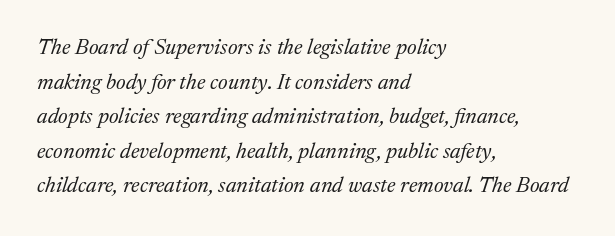
Q: Is the text bold? A: No.
Q: Is the text italic (slanted)? A: Yes, it leans right by about 17 degrees.
Q: Is the text underlined? A: No.
Q: How is the paragraph aligned? A: Left-aligned.
Q: Is the spacing between letters normal or unusually wide? A: Normal.
Q: Is the spacing between lines tight, normal or loose? A: Normal.
